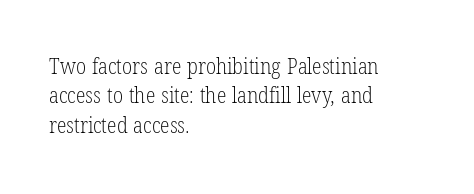
The image shows 22 px text type, upright; set left-aligned, normal line spacing (1.33x), normal letter spacing, not underlined.
